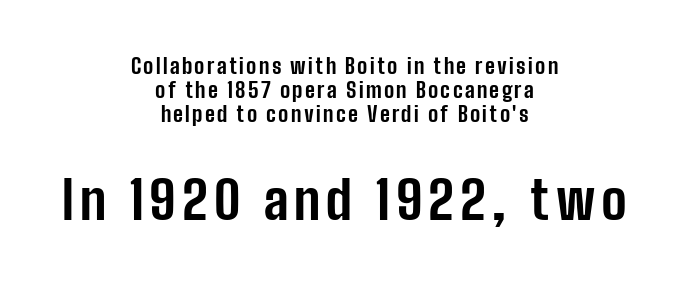
Q: Is the text bold? A: Yes.
Q: Is the text italic (slanted)? A: No, it is upright.
Q: Is the typeface a serif or a sans-serif typeface? A: Sans-serif.
Q: Is the text underlined? A: No.
Q: How is the paragraph aligned? A: Centered.
Q: Is the spacing between lines tight, normal or loose? A: Tight.
Q: Which block of text is set in a larger size, the first (top) or the second (bottom)? A: The second (bottom) one.
Q: Width (condensed, normal, or wide)? A: Condensed.
Q: Stroke contrast? A: Low.
Q: x-height? A: Medium.
Q: Monospaced? A: No.
